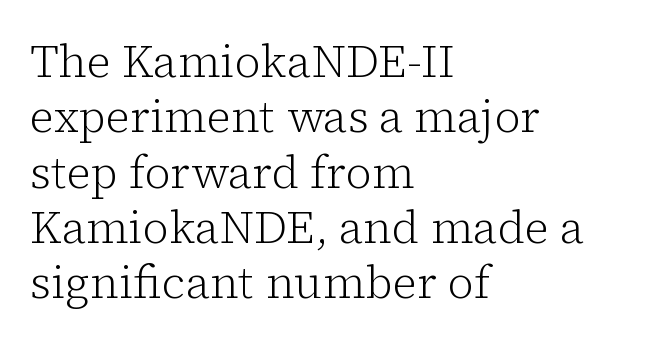
Q: Is the text bold? A: No.
Q: Is the text italic (slanted)? A: No, it is upright.
Q: Is the typeface a serif or a sans-serif typeface? A: Serif.
Q: Is the text underlined? A: No.
Q: How is the paragraph aligned? A: Left-aligned.
Q: Is the spacing between letters normal or unusually wide? A: Normal.
Q: Width (condensed, normal, or wide)? A: Normal.
Q: Stroke contrast? A: Low.
Q: x-height? A: Medium.
Q: Monospaced? A: No.
